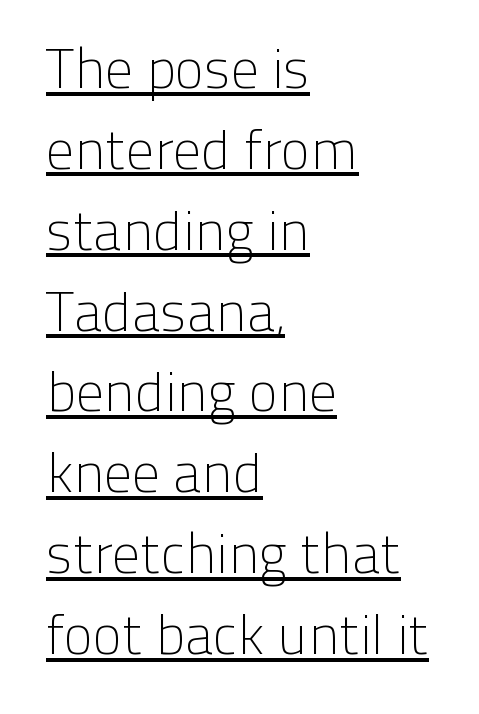
Q: Is the text bold? A: No.
Q: Is the text italic (slanted)? A: No, it is upright.
Q: Is the typeface a serif or a sans-serif typeface? A: Sans-serif.
Q: Is the text underlined? A: Yes.
Q: How is the paragraph aligned? A: Left-aligned.
Q: Is the spacing between letters normal or unusually wide? A: Normal.
Q: Is the spacing between lines tight, normal or loose? A: Normal.
Q: Width (condensed, normal, or wide)? A: Normal.
Q: Stroke contrast? A: Low.
Q: x-height? A: Medium.
Q: Monospaced? A: No.
